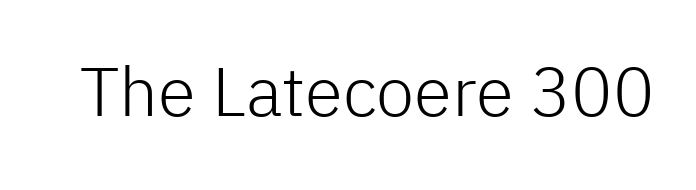
The image shows 69 px light sans-serif type, upright; set normal letter spacing, not underlined; low stroke contrast and a medium x-height.
